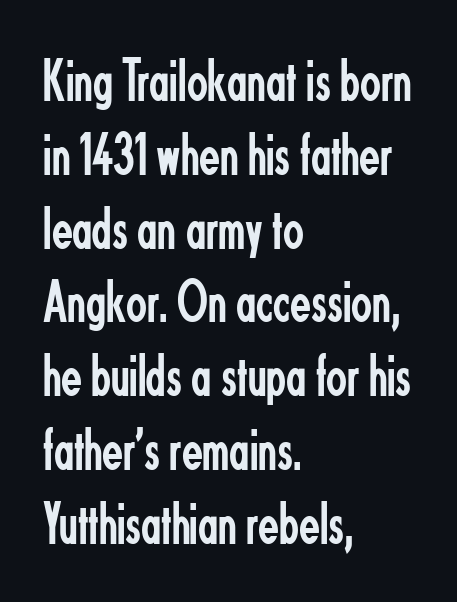
The image shows 61 px regular-weight, condensed sans-serif type, upright; set left-aligned, line spacing 1.21x, normal letter spacing, not underlined; low stroke contrast and a small x-height.
